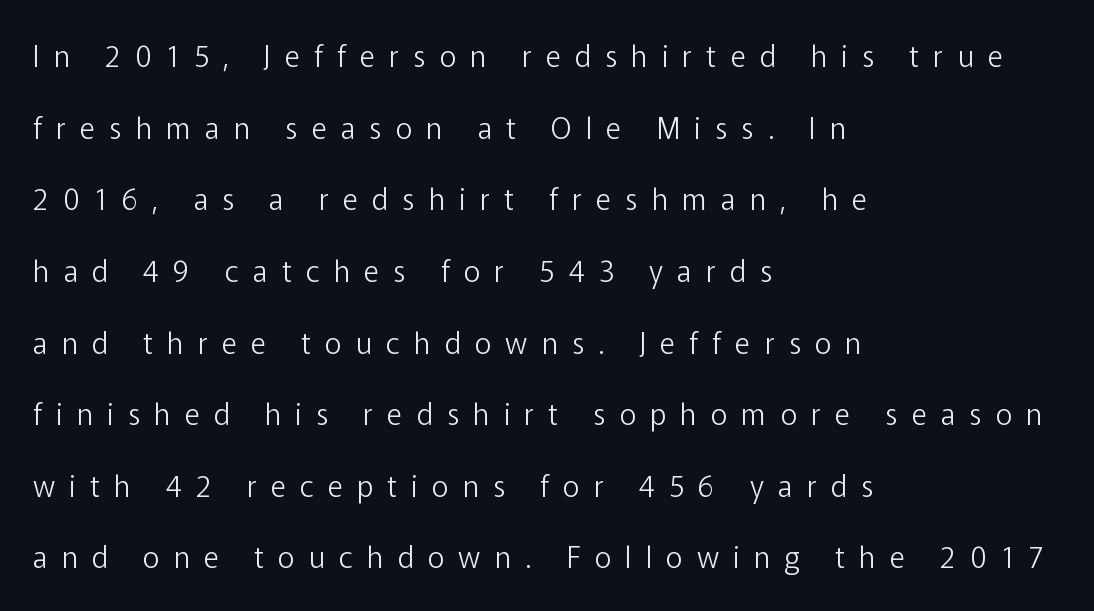
{"serif": "no", "italic": "no", "bold": "no", "weight": "light", "width": "normal", "stroke_contrast": "low", "x_height": "medium", "monospaced": "no", "underline": "no", "align": "left", "line_spacing": "loose", "line_spacing_ratio": 2.47, "letter_spacing": "wide", "letter_spacing_em": 0.49, "glyph_px": 29}
